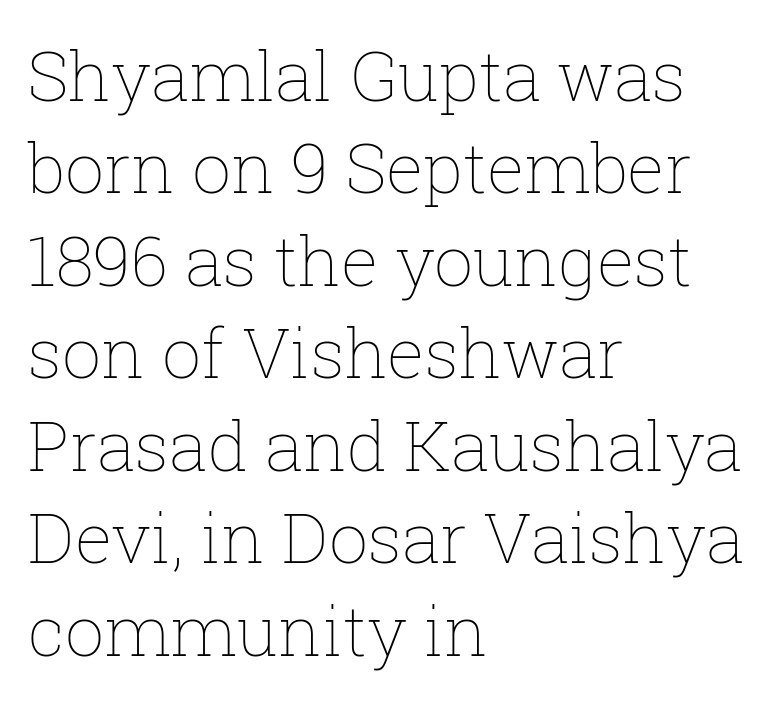
Left-aligned paragraph, ragged on the right. The lines sit at an ordinary, default distance from one another. Standard letterfit; no display-style spreading of the glyphs. The string is rendered with underlining switched off. This sample uses an upright cut, with every glyph sitting square on the baseline. The passage shown is typed in a proportional face where columns would drift.
